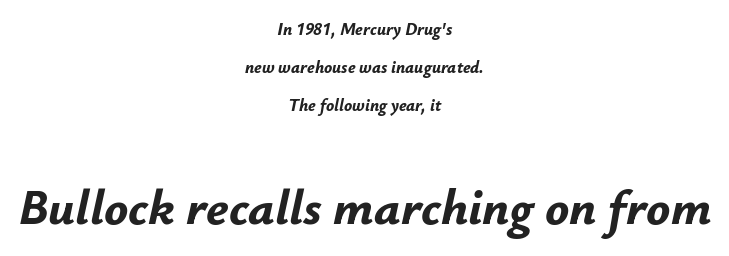
Q: Is the text bold? A: Yes.
Q: Is the text italic (slanted)? A: Yes, it leans right by about 12 degrees.
Q: Is the text underlined? A: No.
Q: How is the paragraph aligned? A: Centered.
Q: Is the spacing between letters normal or unusually wide? A: Normal.
Q: Is the spacing between lines tight, normal or loose? A: Loose.
Q: Which block of text is set in a larger size, the first (top) or the second (bottom)? A: The second (bottom) one.
Q: Width (condensed, normal, or wide)? A: Normal.
Q: Stroke contrast? A: Low.
Q: x-height? A: Small.
Q: Monospaced? A: No.
